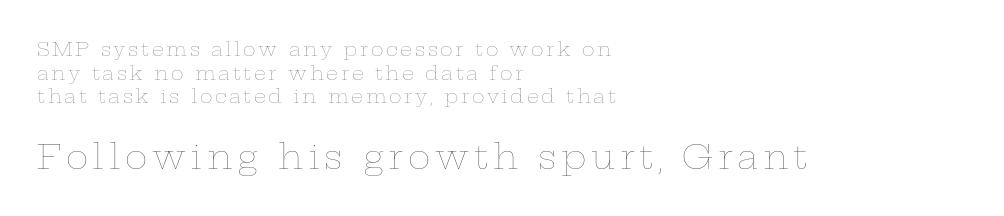
The image shows 34 px thin, wide type, upright; set left-aligned, normal line spacing (1.25x), not underlined; the second (bottom) block is 1.79x larger; low stroke contrast and a medium x-height.
